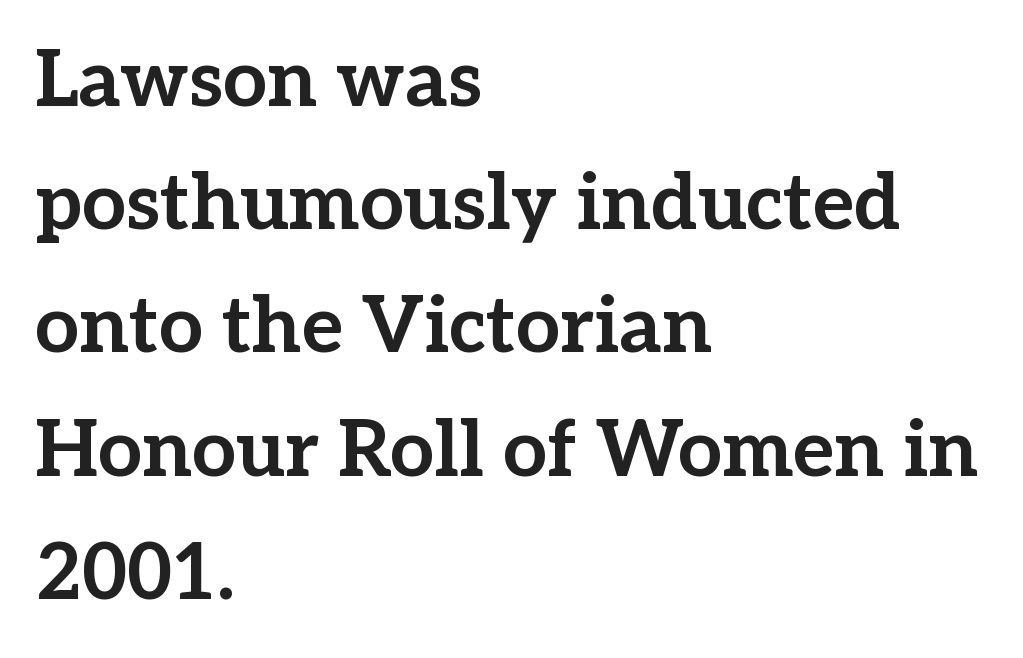
The image shows 78 px bold serif type, upright; set left-aligned, normal line spacing (1.58x), normal letter spacing, not underlined; low stroke contrast and a medium x-height.
